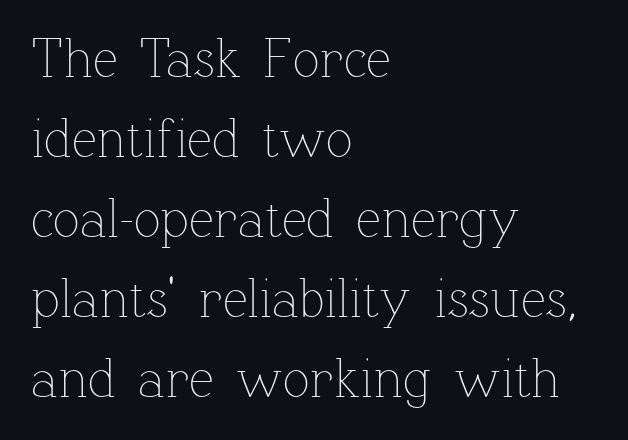
Q: Is the text bold? A: No.
Q: Is the text italic (slanted)? A: No, it is upright.
Q: Is the text underlined? A: No.
Q: How is the paragraph aligned? A: Left-aligned.
Q: Is the spacing between letters normal or unusually wide? A: Normal.
Q: Is the spacing between lines tight, normal or loose? A: Normal.
Q: Width (condensed, normal, or wide)? A: Normal.
Q: Stroke contrast? A: Low.
Q: x-height? A: Medium.
Q: Monospaced? A: No.
